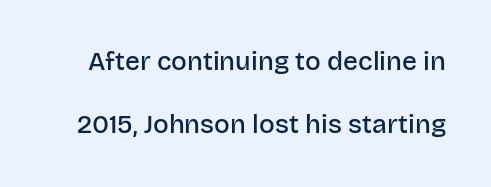
{"italic": "no", "bold": "semi", "underline": "no", "line_spacing": "loose", "line_spacing_ratio": 2.43, "letter_spacing": "normal", "letter_spacing_em": 0.0, "glyph_px": 26}
